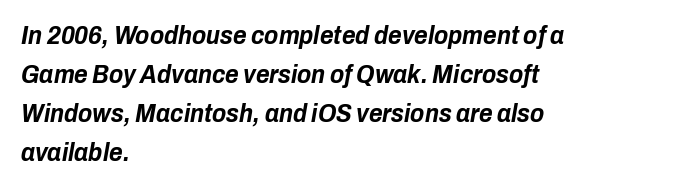
Rule under the text: the space is simply empty. How would I describe the line gaps? Plain and ordinary. Its strokes are broad and dark, the hallmark of bold type. The ragged edge is on the right, which tells us the setting is flush left. Glyph-to-glyph distance matches everyday printed text. When letters slant like this, we call the style italic.
